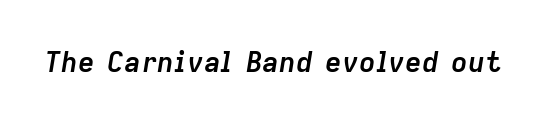
The passage shown is typed in a proportional face where columns would drift. Observe the lean: these are italic letterforms. There is no visible air inserted between adjacent glyphs. Strong, thick strokes mark this as bold type. Beneath every word, the page is bare.
